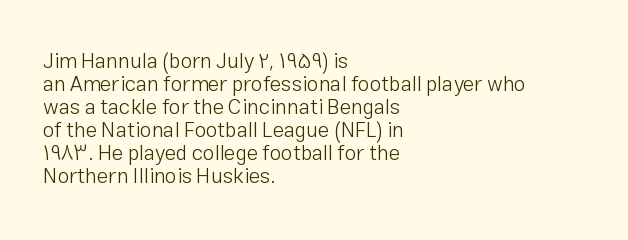
Q: Is the text bold? A: No.
Q: Is the text italic (slanted)? A: No, it is upright.
Q: Is the text underlined? A: No.
Q: How is the paragraph aligned? A: Left-aligned.
Q: Is the spacing between letters normal or unusually wide? A: Normal.
Q: Is the spacing between lines tight, normal or loose? A: Tight.
